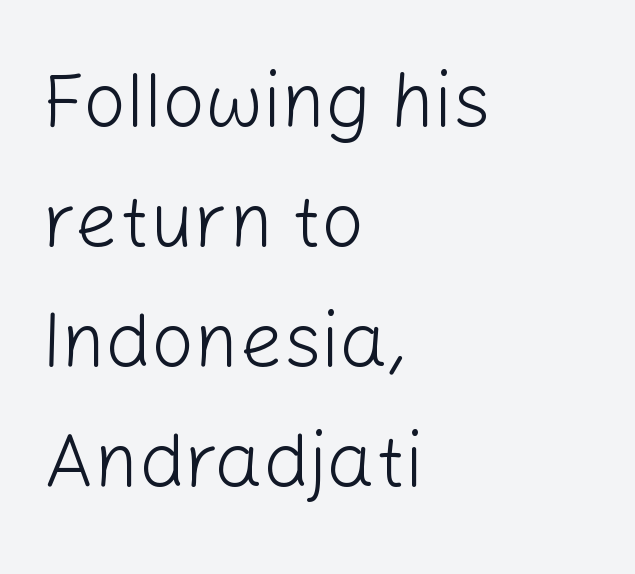
The image shows 76 px light sans-serif type, upright; set left-aligned, normal line spacing (1.58x), normal letter spacing, not underlined; low stroke contrast and a medium x-height.
